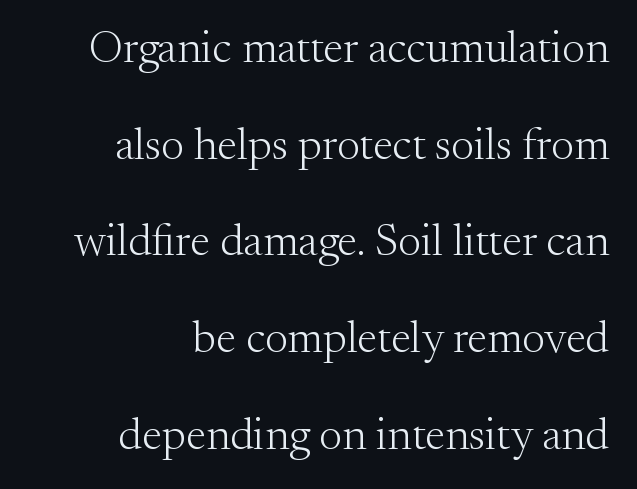
Q: Is the text bold? A: No.
Q: Is the text italic (slanted)? A: No, it is upright.
Q: Is the typeface a serif or a sans-serif typeface? A: Serif.
Q: Is the text underlined? A: No.
Q: How is the paragraph aligned? A: Right-aligned.
Q: Is the spacing between letters normal or unusually wide? A: Normal.
Q: Is the spacing between lines tight, normal or loose? A: Loose.
Q: Width (condensed, normal, or wide)? A: Normal.
Q: Stroke contrast? A: Medium.
Q: x-height? A: Small.
Q: Monospaced? A: No.
